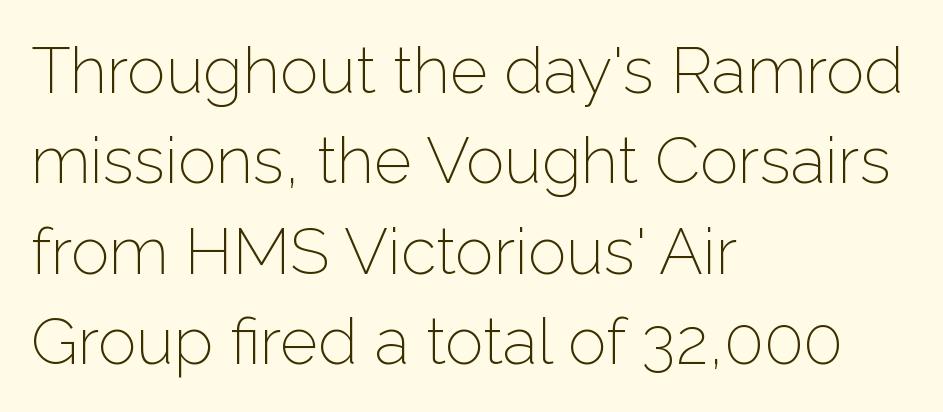
The image shows 65 px light sans-serif type, upright; set left-aligned, normal line spacing (1.39x), normal letter spacing, not underlined; low stroke contrast and a medium x-height.
